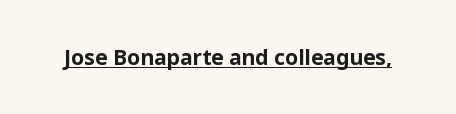
{"italic": "no", "bold": "yes", "underline": "yes", "letter_spacing": "normal", "letter_spacing_em": 0.0, "glyph_px": 21}
